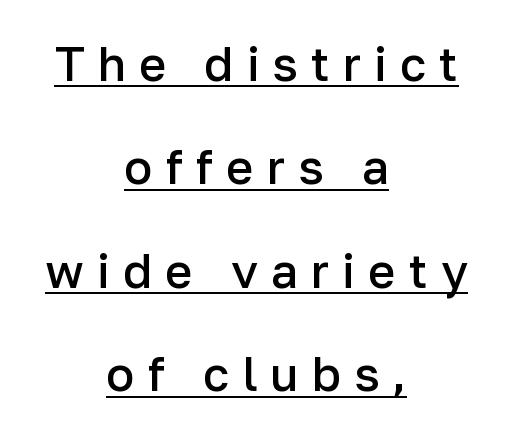
{"serif": "no", "italic": "no", "bold": "semi", "weight": "semibold", "width": "normal", "stroke_contrast": "low", "x_height": "medium", "monospaced": "no", "underline": "yes", "align": "center", "line_spacing": "loose", "line_spacing_ratio": 2.2, "letter_spacing": "wide", "letter_spacing_em": 0.28, "glyph_px": 47}
